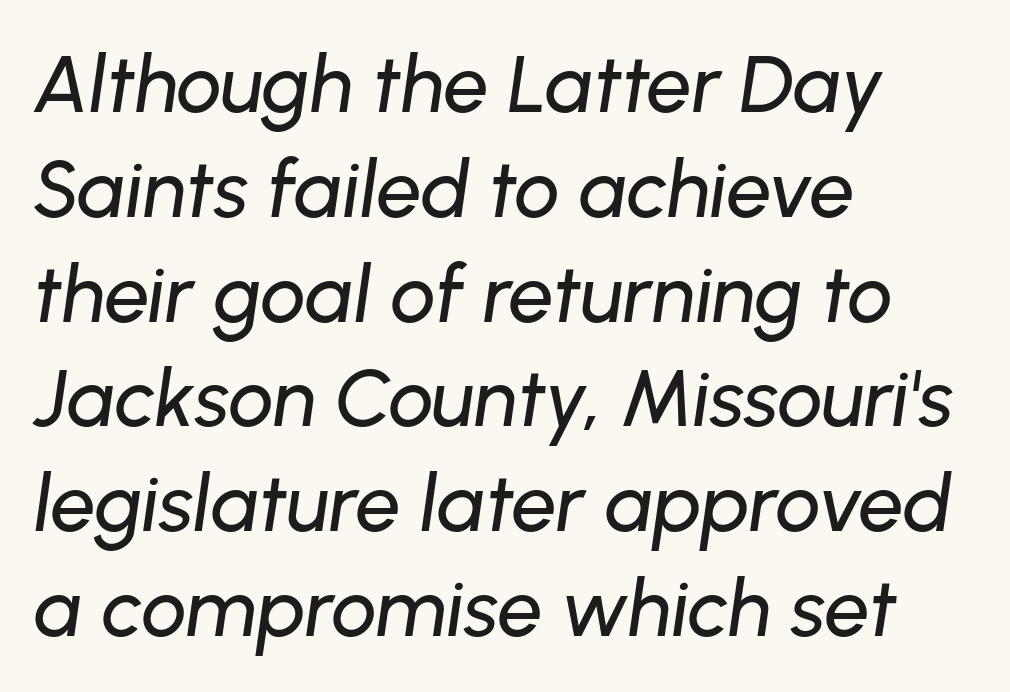
Q: Is the text italic (slanted)? A: Yes, it leans right by about 8 degrees.
Q: Is the text underlined? A: No.
Q: How is the paragraph aligned? A: Left-aligned.
Q: Is the spacing between letters normal or unusually wide? A: Normal.
Q: Is the spacing between lines tight, normal or loose? A: Normal.
Q: Width (condensed, normal, or wide)? A: Normal.
Q: Stroke contrast? A: Low.
Q: x-height? A: Medium.
Q: Monospaced? A: No.
